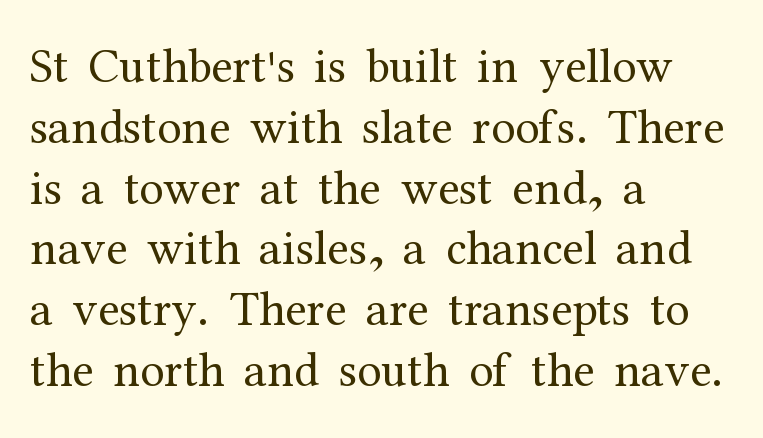
{"serif": "yes", "italic": "no", "bold": "no", "weight": "regular", "width": "normal", "stroke_contrast": "medium", "x_height": "medium", "monospaced": "no", "underline": "no", "align": "left", "line_spacing_ratio": 1.24, "letter_spacing": "normal", "letter_spacing_em": 0.0, "glyph_px": 49}
